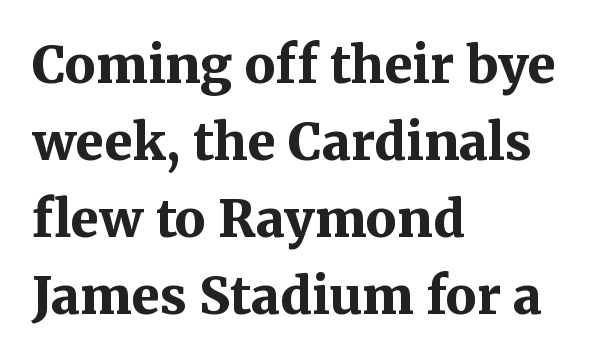
The image shows 51 px bold serif type, upright; set left-aligned, normal line spacing (1.51x), normal letter spacing, not underlined; medium stroke contrast and a medium x-height.
